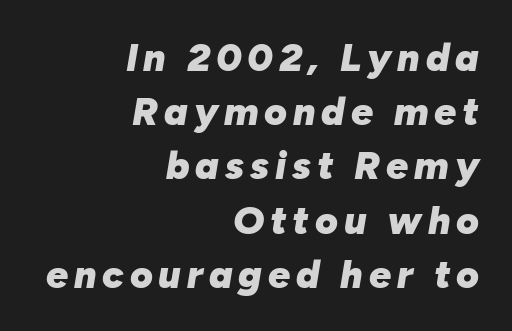
The image shows 39 px heavy type, italic (leaning right); set right-aligned, normal line spacing (1.39x), not underlined; low stroke contrast and a medium x-height.
